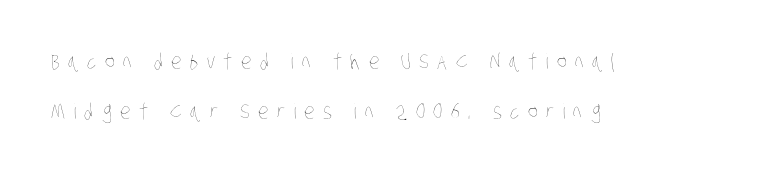
Q: Is the text bold? A: No.
Q: Is the text underlined? A: No.
Q: How is the paragraph aligned? A: Left-aligned.
Q: Is the spacing between letters normal or unusually wide? A: Unusually wide.
Q: Is the spacing between lines tight, normal or loose? A: Loose.
